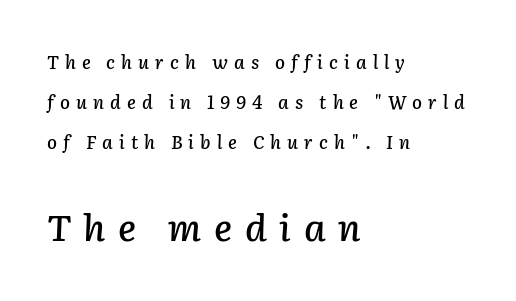
In CSS terms this would be text-align: left. In terms of leading, this rendering errs on the spacious side. Each row of text sits above clean, open space. Observe the wide spacing: letters keep a clear distance from each other. Character size in the trailing block exceeds that of the leading block.
